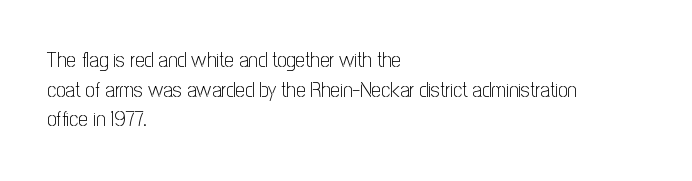
The image shows 21 px text type, upright; set left-aligned, normal line spacing (1.41x), normal letter spacing, not underlined.
